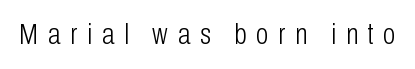
Nope, not italic — everything's standing straight. Each letter keeps its own natural width here, so spacing adapts to shape. The passage shown is not bold in any degree. Look at the tracking — it's clearly loosened, letters drifting apart. Classification — sans serif.
